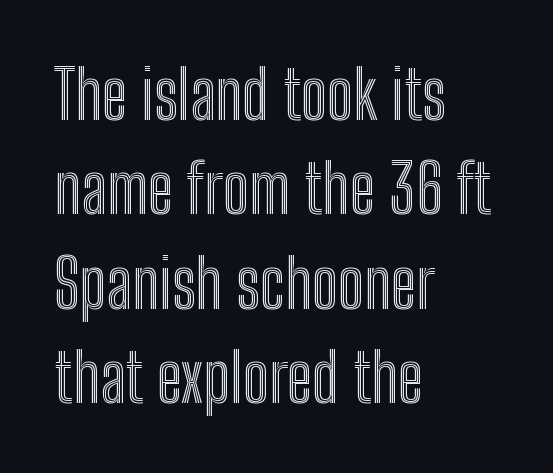
{"italic": "no", "width": "condensed", "x_height": "medium", "monospaced": "no", "underline": "no", "align": "left", "line_spacing": "normal", "line_spacing_ratio": 1.41, "letter_spacing": "normal", "letter_spacing_em": 0.0, "glyph_px": 67}
